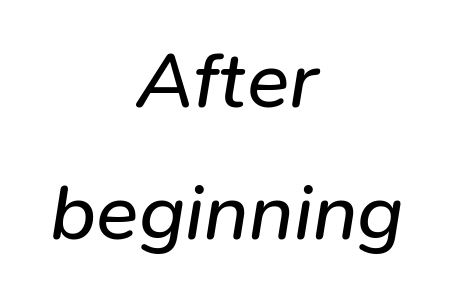
The words here are not underlined. The line texture is even and compact thanks to regular tracking. Each new line begins a customary step beneath the previous one. The letters advance in unequal steps, a hallmark of proportional type. Alignment: centered.
